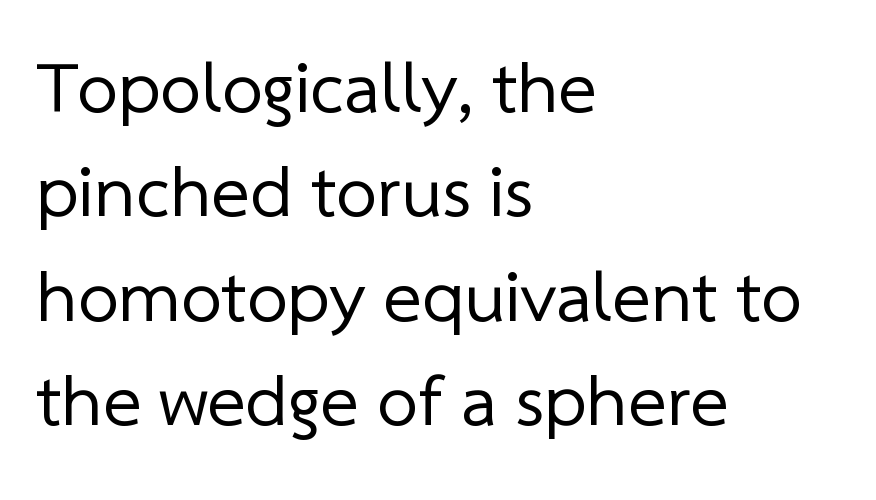
{"serif": "no", "bold": "no", "weight": "regular", "width": "normal", "stroke_contrast": "low", "x_height": "medium", "monospaced": "no", "underline": "no", "align": "left", "line_spacing": "normal", "line_spacing_ratio": 1.43, "letter_spacing": "normal", "letter_spacing_em": 0.0, "glyph_px": 73}
